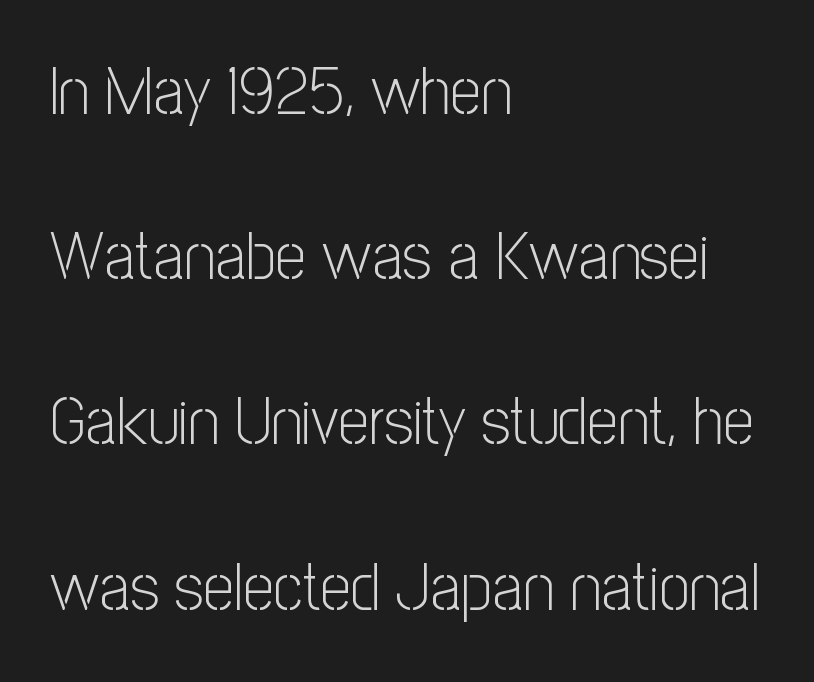
{"serif": "no", "italic": "no", "bold": "no", "weight": "light", "width": "condensed", "stroke_contrast": "low", "x_height": "medium", "monospaced": "no", "underline": "no", "align": "left", "line_spacing": "loose", "line_spacing_ratio": 2.43, "letter_spacing": "normal", "letter_spacing_em": 0.0, "glyph_px": 68}
